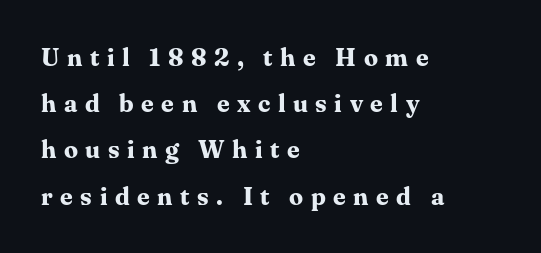
Q: Is the text bold? A: Yes.
Q: Is the text italic (slanted)? A: No, it is upright.
Q: Is the text underlined? A: No.
Q: How is the paragraph aligned? A: Left-aligned.
Q: Is the spacing between letters normal or unusually wide? A: Unusually wide.
